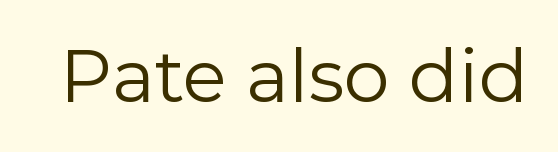
The image shows 73 px regular-weight sans-serif type, upright; set normal letter spacing, not underlined; low stroke contrast and a medium x-height.
